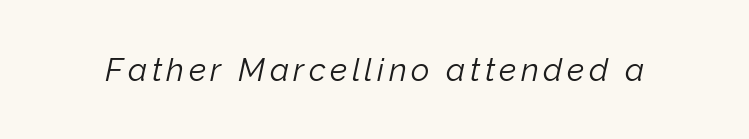
The image shows 32 px light type, italic (leaning right); set not underlined; low stroke contrast and a medium x-height.
